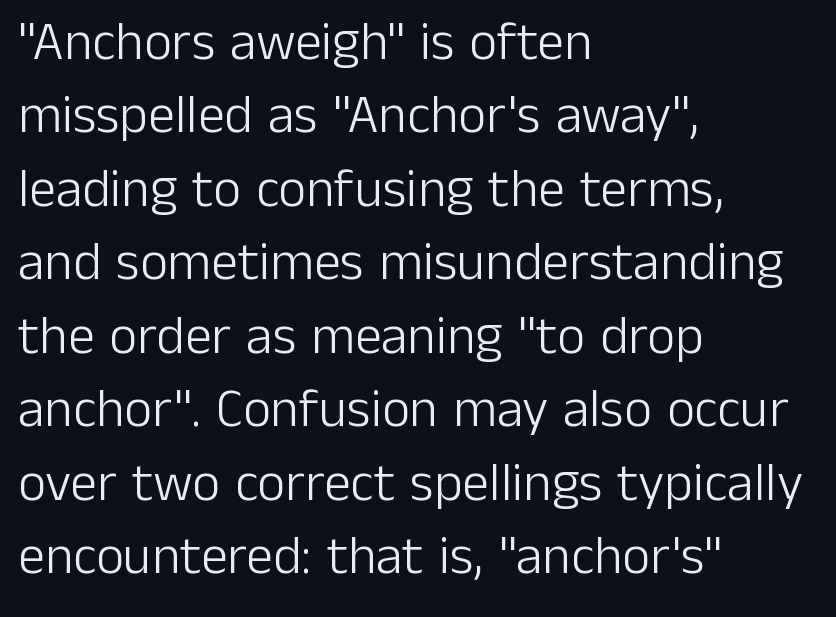
{"serif": "no", "italic": "no", "bold": "no", "weight": "light", "width": "normal", "stroke_contrast": "low", "x_height": "medium", "monospaced": "no", "underline": "no", "align": "left", "line_spacing": "normal", "line_spacing_ratio": 1.36, "letter_spacing": "normal", "letter_spacing_em": 0.0, "glyph_px": 54}
